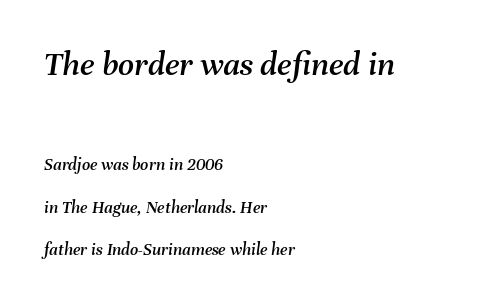
{"italic": "yes", "lean": "right", "slant_degrees": 8, "width": "normal", "stroke_contrast": "medium", "x_height": "medium", "monospaced": "no", "underline": "no", "align": "left", "line_spacing": "loose", "line_spacing_ratio": 2.35, "letter_spacing": "normal", "letter_spacing_em": 0.0, "larger_block": "first", "size_ratio": 1.94, "glyph_px": 35}
